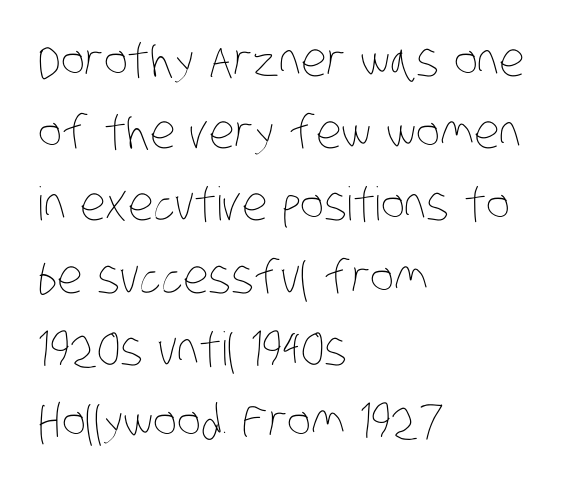
The image shows 46 px thin, condensed type; set left-aligned, normal line spacing (1.57x), normal letter spacing, not underlined; low stroke contrast and a large x-height.
